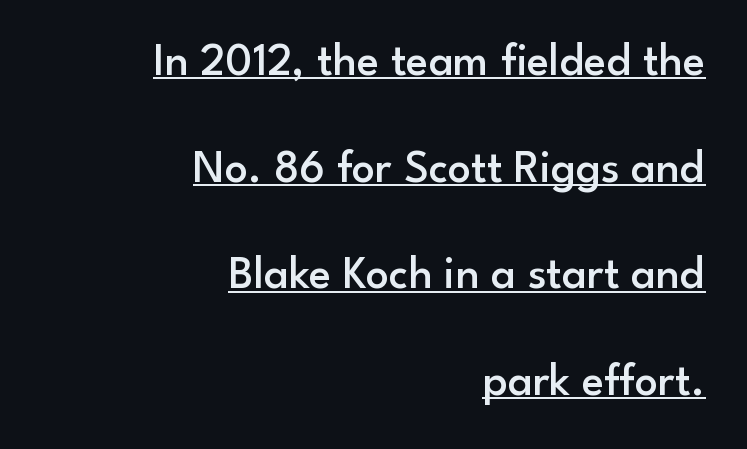
Compared with typical body copy, the letter spacing here is the same. Vertical spacing — loose. The rendering uses natural spacing where letterforms have individual widths. Students, this is semibold: more ink than regular, less than bold. The string is rendered with underlining switched on. This sample uses a sans-serif face.
